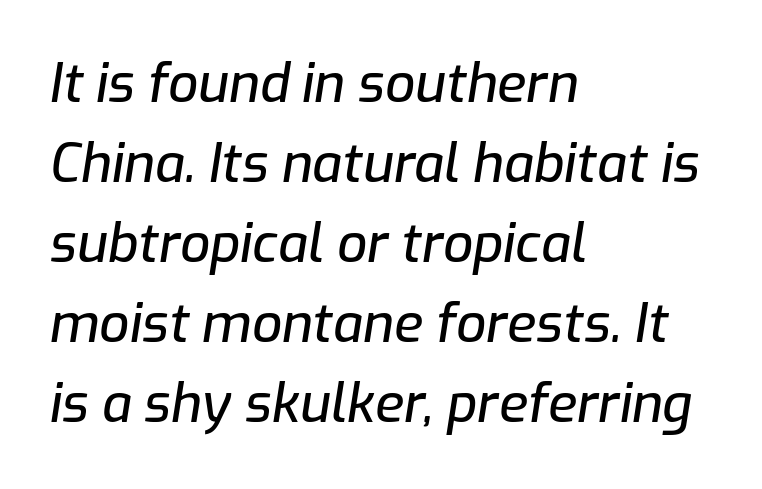
Spacing verdict: proportional, widths tailored to each character. Baseline-to-baseline distance is the conventional proportion of letter height. Rule under the text: the space is simply empty. The ragged edge is on the right, which tells us the setting is flush left.
